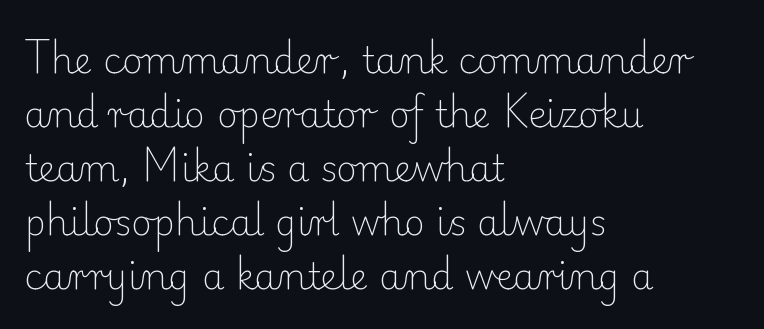
Q: Is the text bold? A: No.
Q: Is the text italic (slanted)? A: No, it is upright.
Q: Is the typeface a serif or a sans-serif typeface? A: Serif.
Q: Is the text underlined? A: No.
Q: How is the paragraph aligned? A: Left-aligned.
Q: Is the spacing between letters normal or unusually wide? A: Normal.
Q: Is the spacing between lines tight, normal or loose? A: Normal.
Q: Width (condensed, normal, or wide)? A: Normal.
Q: Stroke contrast? A: Low.
Q: x-height? A: Small.
Q: Monospaced? A: No.
